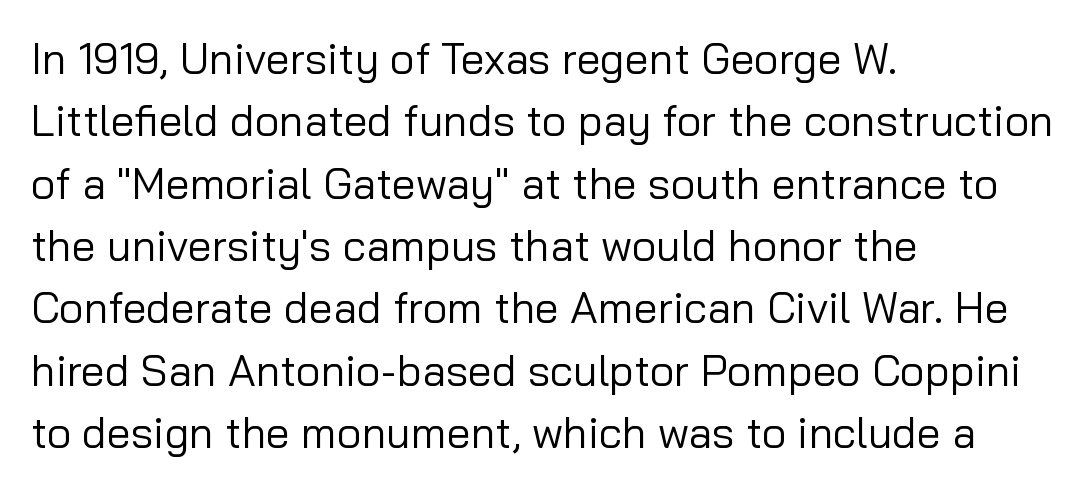
{"serif": "no", "italic": "no", "bold": "no", "weight": "regular", "width": "normal", "stroke_contrast": "low", "x_height": "medium", "monospaced": "no", "underline": "no", "align": "left", "line_spacing": "normal", "line_spacing_ratio": 1.45, "letter_spacing": "normal", "letter_spacing_em": 0.0, "glyph_px": 43}
